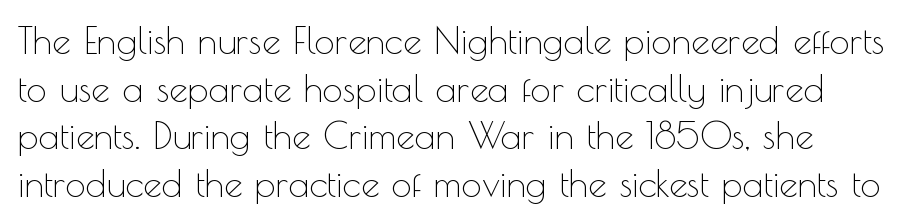
Each row of text sits above clean, open space. Serif or sans? Sans — the stroke terminals are bare. Each new line begins a customary step beneath the previous one. Is the type heavy? It reads as light-to-regular instead. Ascenders rise straight up at ninety degrees.
